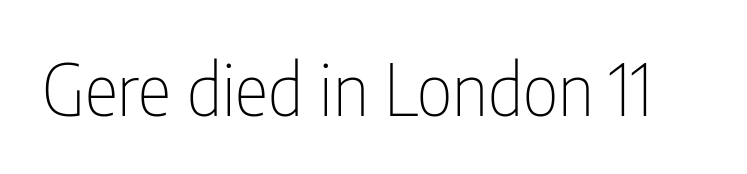
The image shows 71 px thin, condensed sans-serif type, upright; set normal letter spacing, not underlined; low stroke contrast and a medium x-height.
